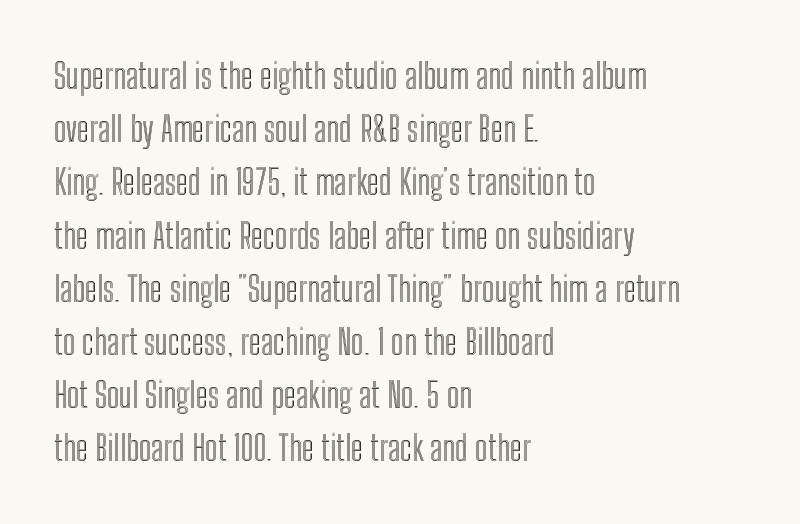
No extra tracking has been applied to these lines. The letters advance in unequal steps, a hallmark of proportional type. Alignment: flush left. Lines of text with bare space underneath. Italic? Not at all — the glyphs are vertical. Does the leading feel generous? No, just average.
